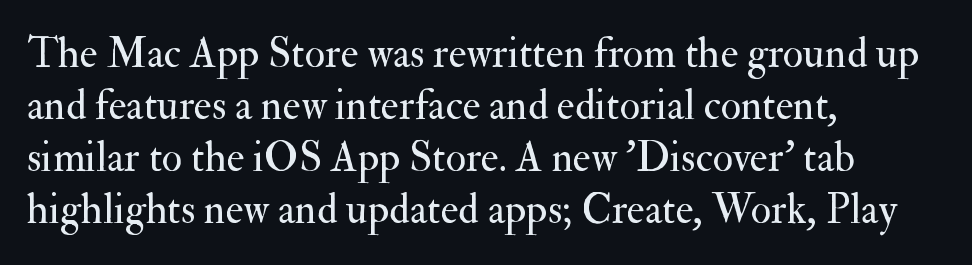
Nothing unusual about the tracking: characters are spaced as the font intends. Little horizontal feet cap the strokes, marking this as serif type. The letters stand straight up with perfectly vertical stems. Descender tails drop into unmarked territory.
